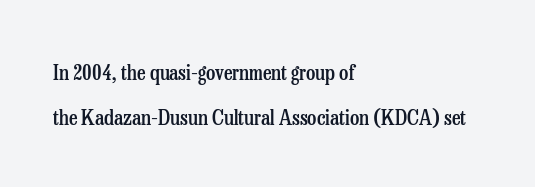
Q: Is the text bold? A: Semi-bold.
Q: Is the text italic (slanted)? A: No, it is upright.
Q: Is the text underlined? A: No.
Q: How is the paragraph aligned? A: Left-aligned.
Q: Is the spacing between letters normal or unusually wide? A: Normal.
Q: Is the spacing between lines tight, normal or loose? A: Loose.
